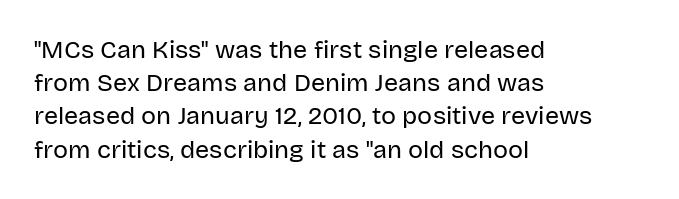
{"italic": "no", "bold": "no", "underline": "no", "align": "left", "line_spacing": "normal", "line_spacing_ratio": 1.33, "letter_spacing": "normal", "letter_spacing_em": 0.0, "glyph_px": 25}
